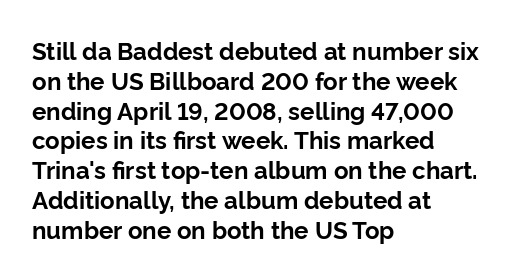
The image shows 24 px bold type, upright; set left-aligned, line spacing 1.24x, normal letter spacing, not underlined.
